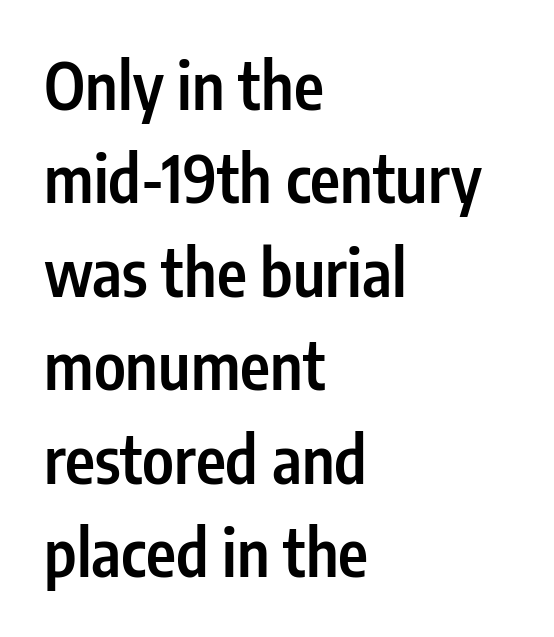
The image shows 64 px semibold, condensed sans-serif type, upright; set left-aligned, normal line spacing (1.46x), normal letter spacing, not underlined; low stroke contrast and a medium x-height.
